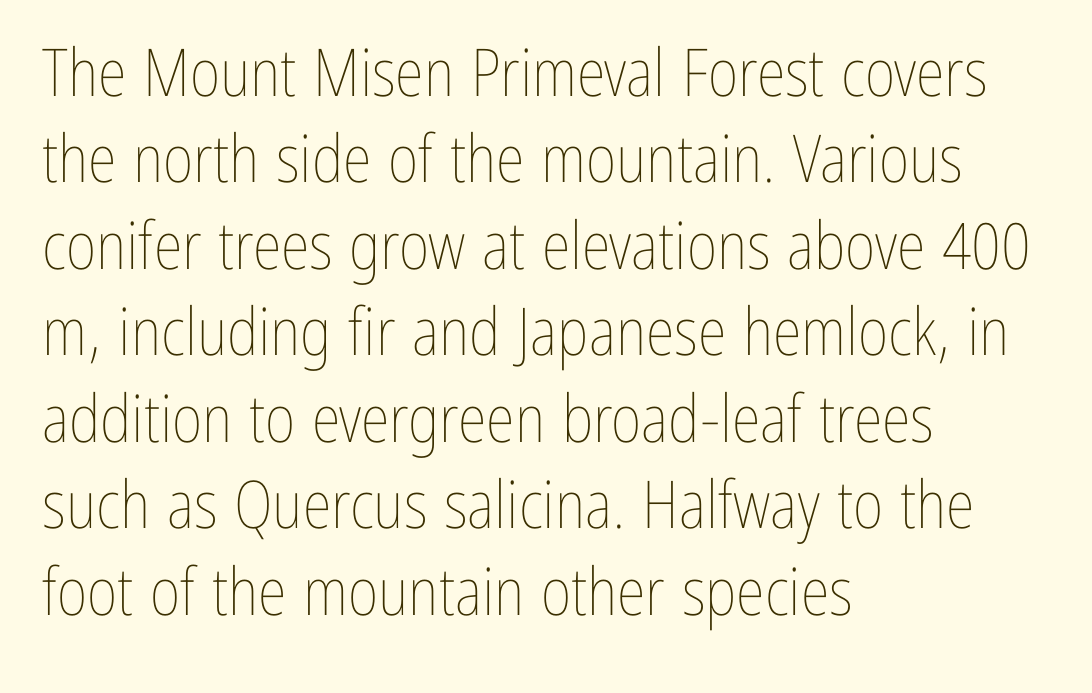
Q: Is the text bold? A: No.
Q: Is the text italic (slanted)? A: No, it is upright.
Q: Is the text underlined? A: No.
Q: How is the paragraph aligned? A: Left-aligned.
Q: Is the spacing between letters normal or unusually wide? A: Normal.
Q: Is the spacing between lines tight, normal or loose? A: Normal.
Q: Width (condensed, normal, or wide)? A: Condensed.
Q: Stroke contrast? A: Low.
Q: x-height? A: Medium.
Q: Monospaced? A: No.
